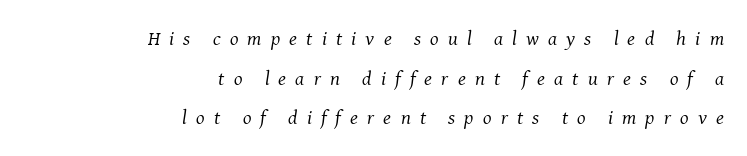
Q: Is the text bold? A: No.
Q: Is the text italic (slanted)? A: Yes, it leans right by about 8 degrees.
Q: Is the text underlined? A: No.
Q: How is the paragraph aligned? A: Right-aligned.
Q: Is the spacing between letters normal or unusually wide? A: Unusually wide.
Q: Is the spacing between lines tight, normal or loose? A: Loose.
